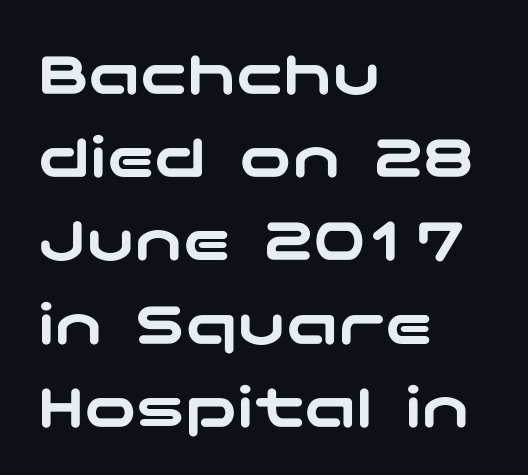
The image shows 65 px wide sans-serif type, upright; set left-aligned, normal line spacing (1.28x), normal letter spacing, not underlined; low stroke contrast and a medium x-height.
